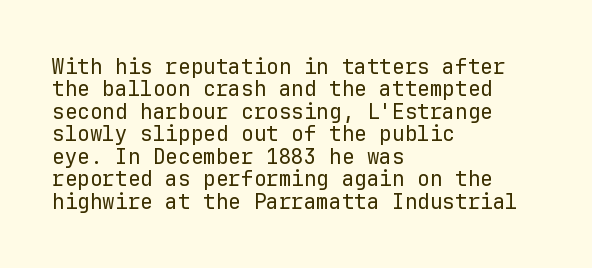
{"italic": "no", "bold": "no", "underline": "no", "align": "left", "line_spacing": "tight", "line_spacing_ratio": 1.07, "letter_spacing": "normal", "letter_spacing_em": 0.0, "glyph_px": 21}
